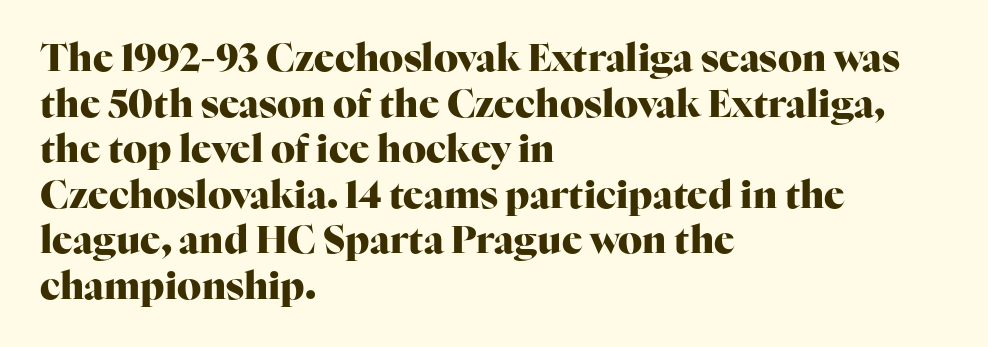
Every letter is thick-stroked: bold, no question. Is this a sans? No — the strokes have serifs. A typesetter would mark this as roman, not italic. The face used here is proportionally spaced, like ordinary book or web type. The type is set solid horizontally, with unmodified tracking.
